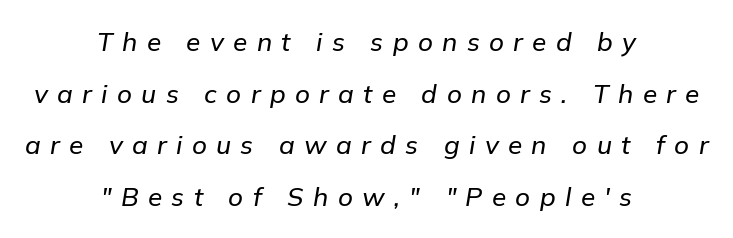
Q: Is the text italic (slanted)? A: Yes, it leans right by about 9 degrees.
Q: Is the text underlined? A: No.
Q: How is the paragraph aligned? A: Centered.
Q: Is the spacing between letters normal or unusually wide? A: Unusually wide.
Q: Is the spacing between lines tight, normal or loose? A: Loose.
